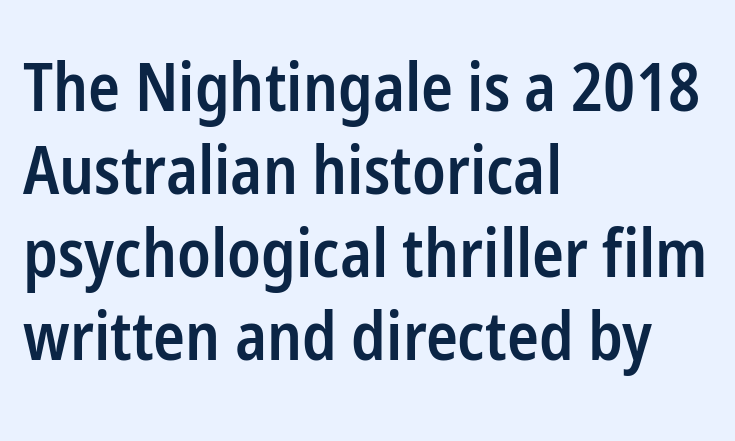
{"serif": "no", "italic": "no", "bold": "semi", "weight": "semibold", "width": "condensed", "stroke_contrast": "low", "x_height": "medium", "monospaced": "no", "underline": "no", "align": "left", "line_spacing": "normal", "line_spacing_ratio": 1.26, "letter_spacing": "normal", "letter_spacing_em": 0.0, "glyph_px": 66}
